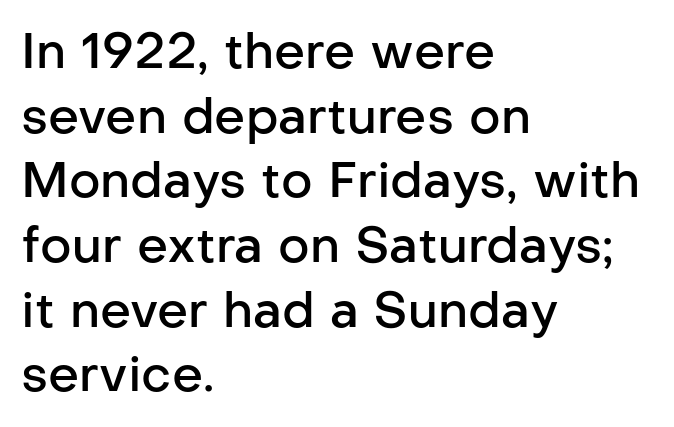
{"serif": "no", "italic": "no", "bold": "semi", "weight": "semibold", "width": "normal", "stroke_contrast": "low", "x_height": "medium", "monospaced": "no", "underline": "no", "align": "left", "line_spacing": "normal", "line_spacing_ratio": 1.32, "letter_spacing": "normal", "letter_spacing_em": 0.0, "glyph_px": 49}
